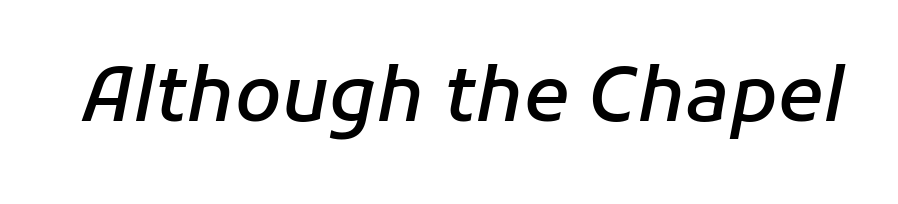
Spacing verdict: proportional, widths tailored to each character. The typography opts for an oblique posture over an upright one. Honestly, there is no underline to notice here at all. Look at the tracking — it's just the regular setting, nothing added.
